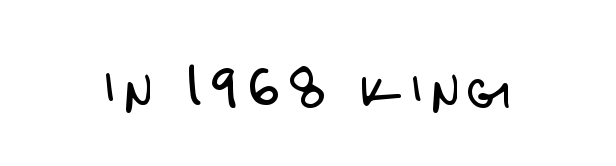
The lettering stays uniformly vertical, giving the passage a roman look. To sum up the face: it is a sans, with no serifs. The strip under each line holds only bare page. Each stroke keeps to a modest, everyday thickness or less. You could not count columns in this text — the font is proportionally spaced.
